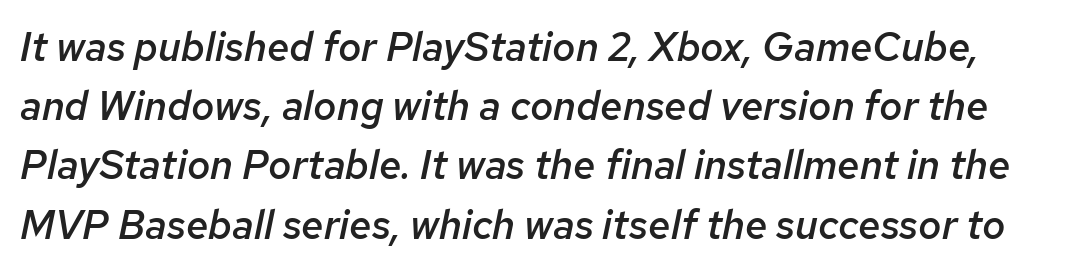
{"italic": "yes", "lean": "right", "slant_degrees": 12, "bold": "semi", "weight": "semibold", "width": "normal", "stroke_contrast": "low", "x_height": "medium", "monospaced": "no", "underline": "no", "line_spacing": "normal", "line_spacing_ratio": 1.48, "letter_spacing": "normal", "letter_spacing_em": 0.0, "glyph_px": 40}
